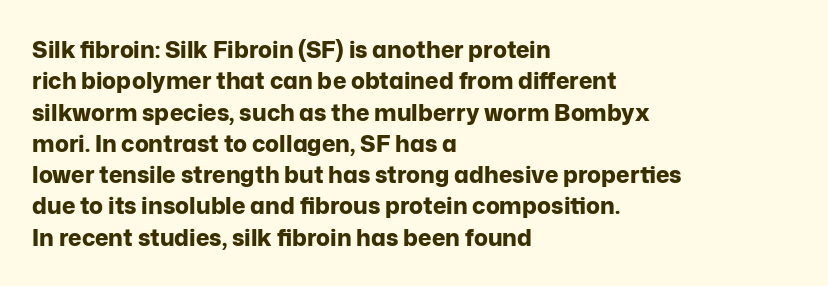
If you drew a line through each stem, it would be perfectly vertical. The face used here has the dense, thick strokes of a bold. All the whitespace from short lines collects on the right. Observe the ordinary spacing: letters are neighbours, not strangers. Rule under the text: the space is simply empty.
